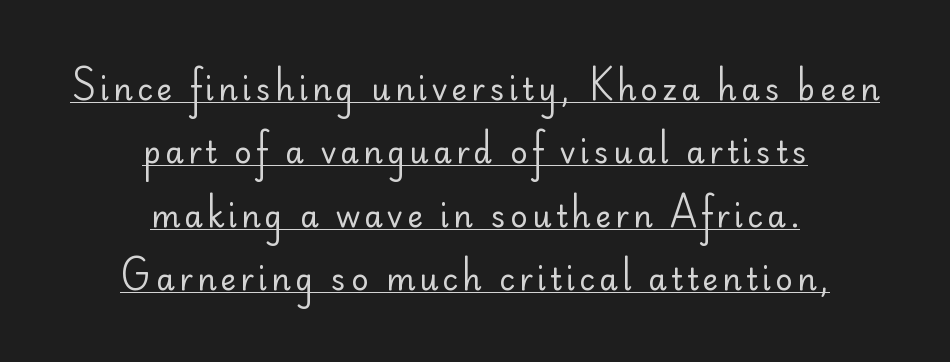
The image shows 30 px regular-weight sans-serif type, upright; set centered, loose line spacing (2.11x), underlined; low stroke contrast and a small x-height.
